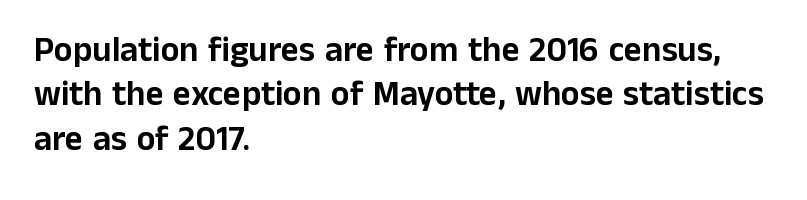
The image shows 35 px sans-serif type, upright; set left-aligned, normal line spacing (1.27x), normal letter spacing, not underlined; low stroke contrast and a medium x-height.
